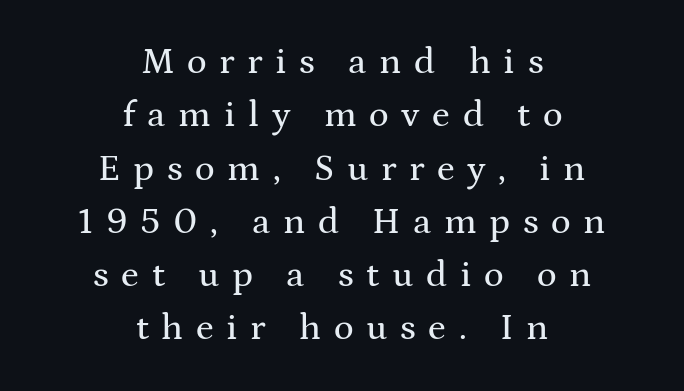
{"serif": "yes", "italic": "no", "width": "wide", "stroke_contrast": "medium", "x_height": "medium", "monospaced": "no", "underline": "no", "align": "center", "line_spacing": "normal", "line_spacing_ratio": 1.44, "letter_spacing": "wide", "letter_spacing_em": 0.34, "glyph_px": 37}
